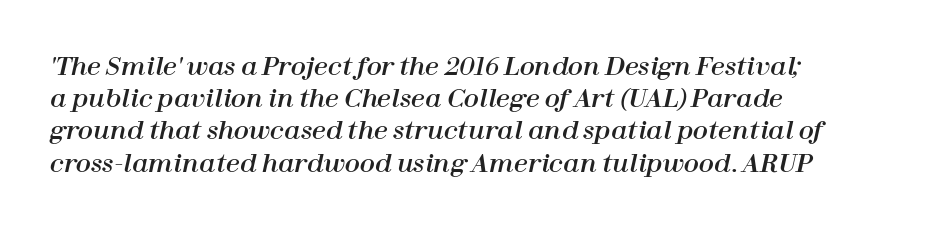
{"italic": "yes", "lean": "right", "slant_degrees": 12, "underline": "no", "align": "left", "line_spacing": "normal", "line_spacing_ratio": 1.29, "letter_spacing": "normal", "letter_spacing_em": 0.0, "glyph_px": 25}
